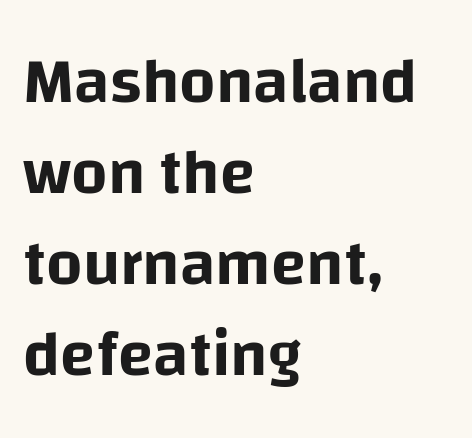
The image shows 64 px sans-serif type, upright; set left-aligned, normal line spacing (1.42x), normal letter spacing, not underlined; low stroke contrast and a large x-height.
